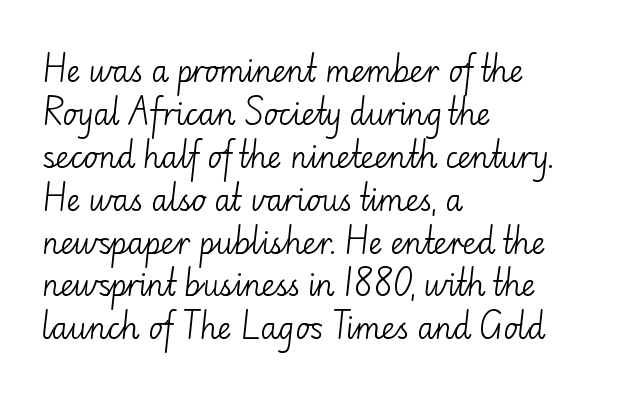
{"serif": "no", "bold": "no", "weight": "light", "width": "normal", "stroke_contrast": "low", "x_height": "small", "monospaced": "no", "underline": "no", "align": "left", "line_spacing": "normal", "line_spacing_ratio": 1.43, "letter_spacing": "normal", "letter_spacing_em": 0.0, "glyph_px": 30}
